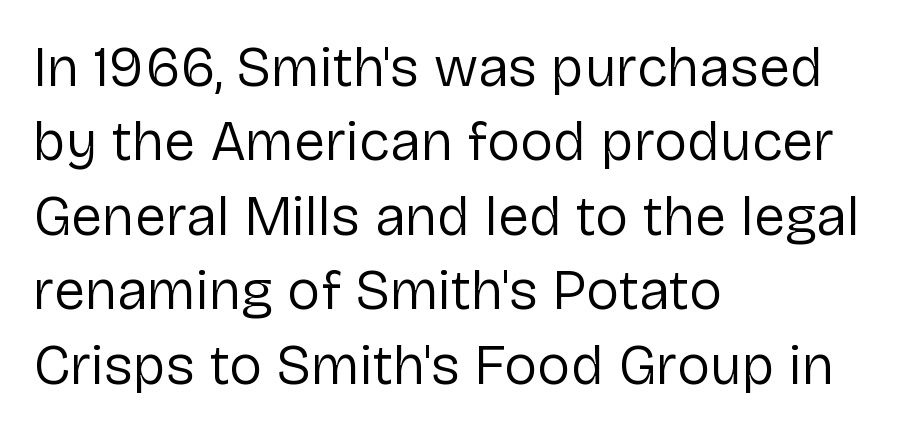
Is this a fixed-width face? No — the glyphs have proportional, varying widths. The typesetter chose a ragged-right arrangement here. The area under the type is left untouched. Is there much room between lines? A standard amount, neither cramped nor airy. It's the straight-up-and-down kind of type. Bold? No — there's no thickening of the strokes.
